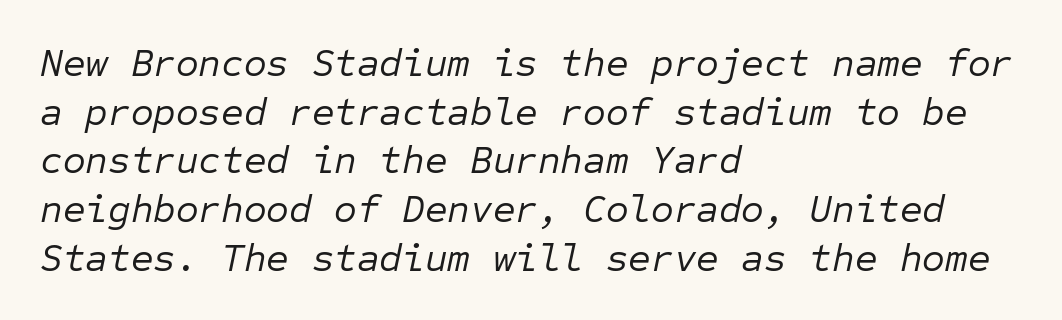
Q: Is the text bold? A: No.
Q: Is the text italic (slanted)? A: Yes, it leans right by about 12 degrees.
Q: Is the text underlined? A: No.
Q: How is the paragraph aligned? A: Left-aligned.
Q: Is the spacing between letters normal or unusually wide? A: Normal.
Q: Is the spacing between lines tight, normal or loose? A: Normal.
Q: Width (condensed, normal, or wide)? A: Normal.
Q: Stroke contrast? A: Low.
Q: x-height? A: Medium.
Q: Monospaced? A: Yes.
